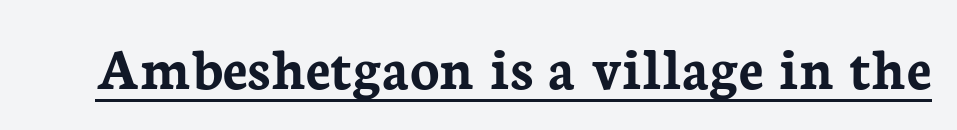
{"serif": "yes", "italic": "no", "bold": "yes", "weight": "semibold", "width": "normal", "stroke_contrast": "low", "x_height": "medium", "monospaced": "no", "underline": "yes", "letter_spacing": "normal", "letter_spacing_em": 0.0, "glyph_px": 61}
